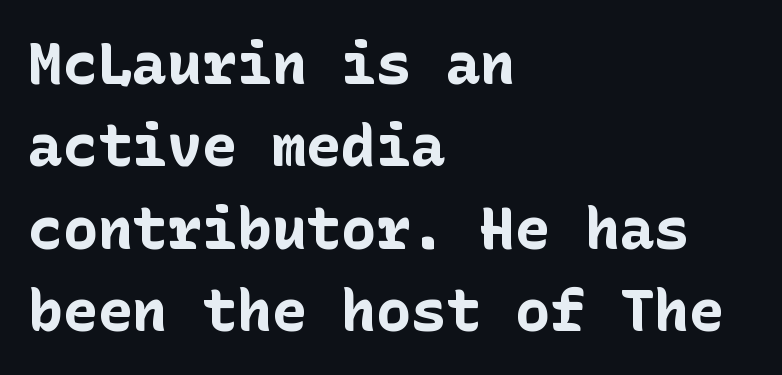
{"serif": "no", "italic": "no", "bold": "yes", "weight": "bold", "width": "normal", "stroke_contrast": "low", "x_height": "medium", "underline": "no", "align": "left", "line_spacing": "normal", "line_spacing_ratio": 1.42, "letter_spacing": "normal", "letter_spacing_em": 0.0, "glyph_px": 58}
